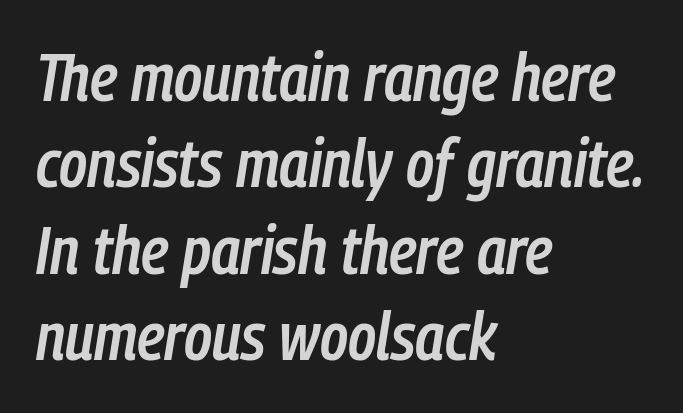
The type is set solid horizontally, with unmodified tracking. These lines are rendered in a variable-pitch font. Alignment: flush left. The face used here has a pronounced slope to its letters.
